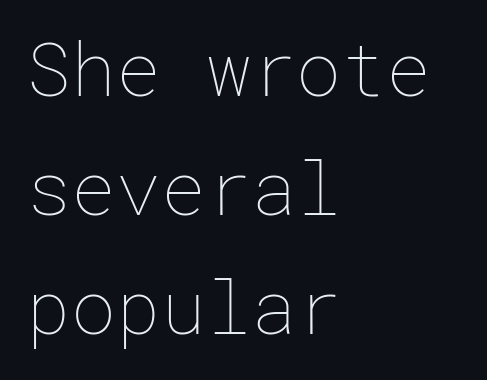
Each new line begins a customary step beneath the previous one. Summary of weight: not heavy and not bold. Letters rest on an invisible, unmarked baseline. Line beginnings align vertically; line endings do not. Students, note that the glyphs here touch the page at normal intervals. Does the lettering tilt? It doesn't — this is upright.
